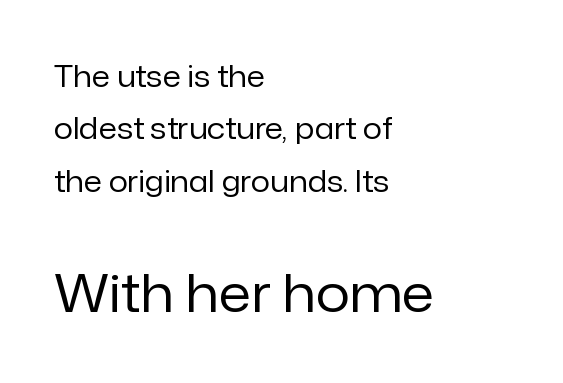
The image shows 53 px regular-weight sans-serif type, upright; set left-aligned, line spacing 1.75x, normal letter spacing, not underlined; the second (bottom) block is 1.77x larger; low stroke contrast and a medium x-height.
